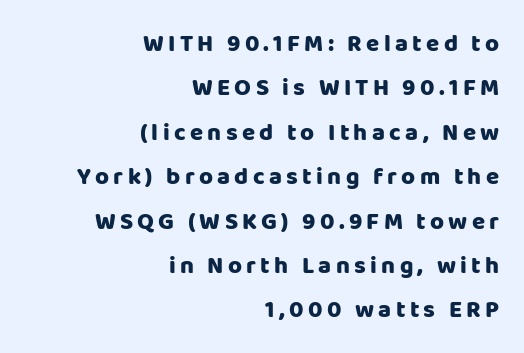
Thick stems and heavy bowls — unmistakably bold. Does the copy run flush right? Yes — the right margin is perfectly even. A typesetter would mark this as roman, not italic. Decoration check: the copy has no underline.
